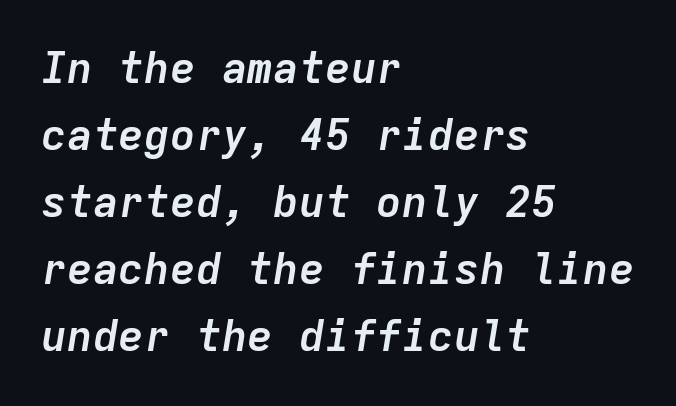
Q: Is the text bold? A: Yes.
Q: Is the text italic (slanted)? A: Yes, it leans right by about 9 degrees.
Q: Is the text underlined? A: No.
Q: How is the paragraph aligned? A: Left-aligned.
Q: Is the spacing between letters normal or unusually wide? A: Normal.
Q: Is the spacing between lines tight, normal or loose? A: Normal.
Q: Width (condensed, normal, or wide)? A: Normal.
Q: Stroke contrast? A: Low.
Q: x-height? A: Medium.
Q: Monospaced? A: Yes.
